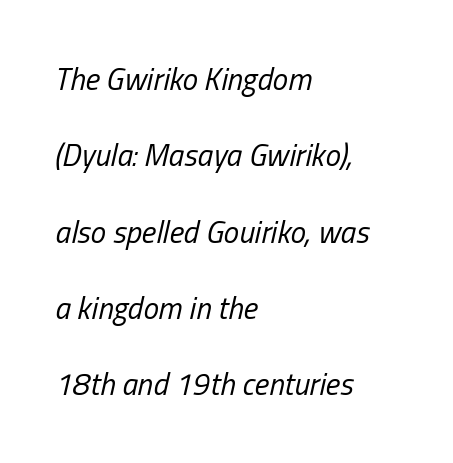
The image shows 31 px regular-weight, condensed type, italic (leaning right); set left-aligned, loose line spacing (2.46x), normal letter spacing, not underlined; low stroke contrast and a medium x-height.
